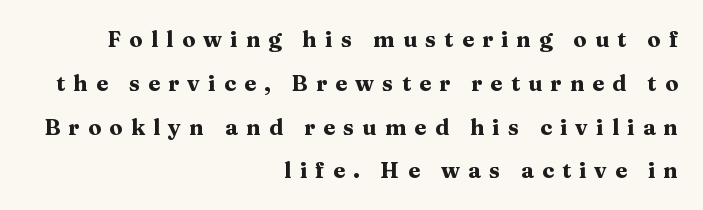
Q: Is the text bold? A: Yes.
Q: Is the text italic (slanted)? A: No, it is upright.
Q: Is the text underlined? A: No.
Q: How is the paragraph aligned? A: Right-aligned.
Q: Is the spacing between letters normal or unusually wide? A: Unusually wide.
Q: Is the spacing between lines tight, normal or loose? A: Loose.
